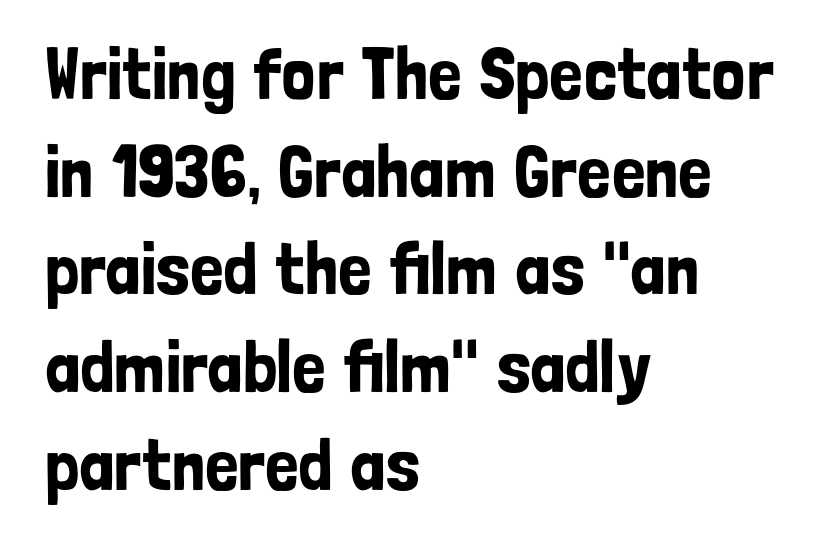
Inter-character spacing is left at the font's built-in metrics. You could not count columns in this text — the font is proportionally spaced. Rendered with straight, roman letterforms. The space beneath each line is pristine and unruled.
